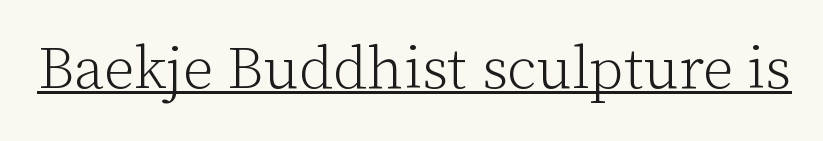
{"serif": "yes", "italic": "no", "bold": "no", "weight": "light", "width": "normal", "stroke_contrast": "low", "x_height": "medium", "monospaced": "no", "underline": "yes", "letter_spacing": "normal", "letter_spacing_em": 0.0, "glyph_px": 60}
